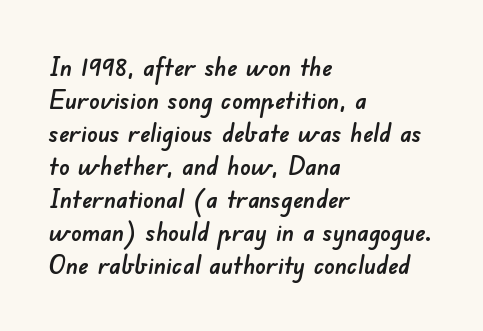
The image shows 26 px text type; set left-aligned, normal line spacing (1.27x), normal letter spacing, not underlined.
